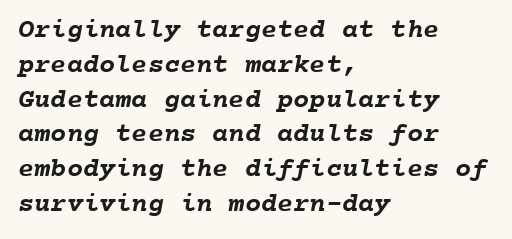
Q: Is the text bold? A: Yes.
Q: Is the text underlined? A: No.
Q: How is the paragraph aligned? A: Left-aligned.
Q: Is the spacing between letters normal or unusually wide? A: Normal.
Q: Is the spacing between lines tight, normal or loose? A: Normal.
